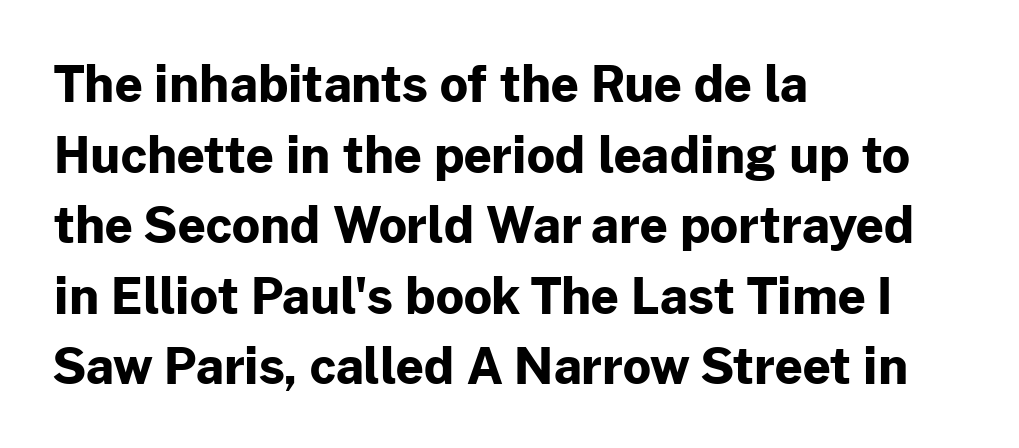
The image shows 49 px bold sans-serif type, upright; set left-aligned, normal line spacing (1.44x), normal letter spacing, not underlined; low stroke contrast and a medium x-height.
